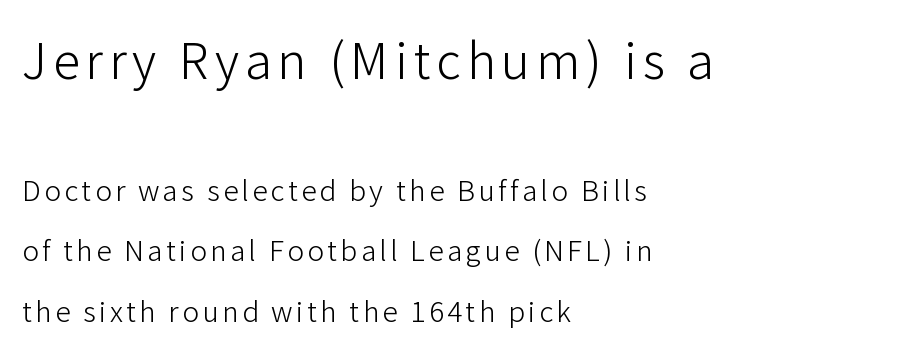
The image shows 49 px light sans-serif type, upright; set left-aligned, loose line spacing (2.17x), not underlined; the first (top) block is 1.75x larger; low stroke contrast and a medium x-height.
